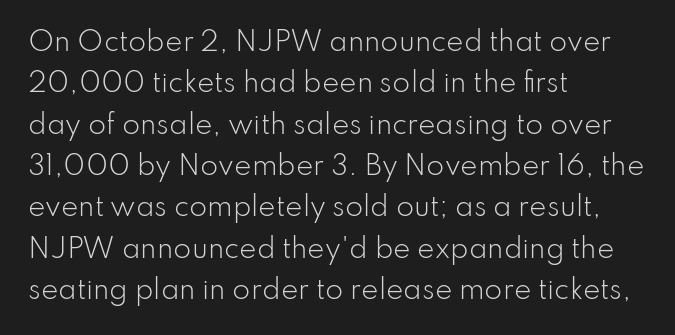
The image shows 26 px text type, upright; set left-aligned, normal line spacing (1.59x), normal letter spacing, not underlined.
